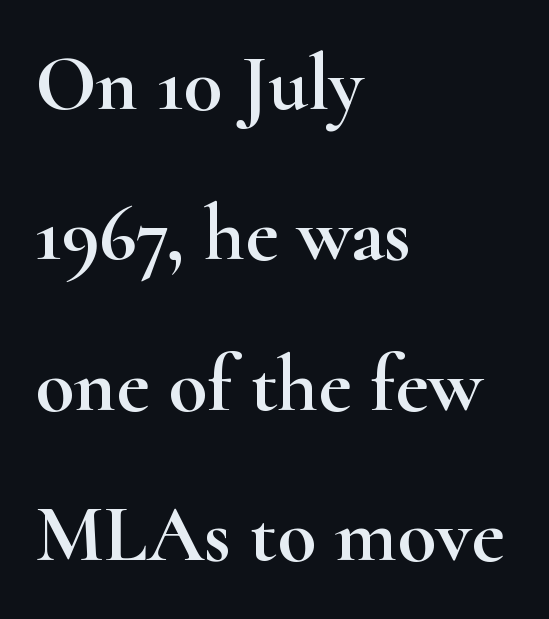
Q: Is the text italic (slanted)? A: No, it is upright.
Q: Is the typeface a serif or a sans-serif typeface? A: Serif.
Q: Is the text underlined? A: No.
Q: How is the paragraph aligned? A: Left-aligned.
Q: Is the spacing between letters normal or unusually wide? A: Normal.
Q: Width (condensed, normal, or wide)? A: Wide.
Q: Stroke contrast? A: High.
Q: x-height? A: Small.
Q: Monospaced? A: No.
